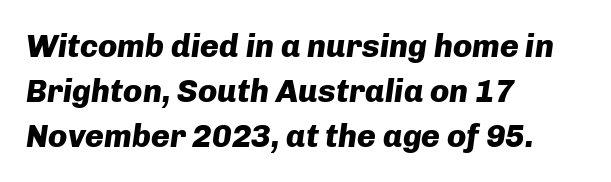
{"italic": "yes", "lean": "right", "slant_degrees": 8, "bold": "yes", "weight": "heavy", "width": "normal", "stroke_contrast": "low", "x_height": "medium", "monospaced": "no", "underline": "no", "align": "left", "line_spacing": "normal", "line_spacing_ratio": 1.41, "letter_spacing": "normal", "letter_spacing_em": 0.0, "glyph_px": 32}
